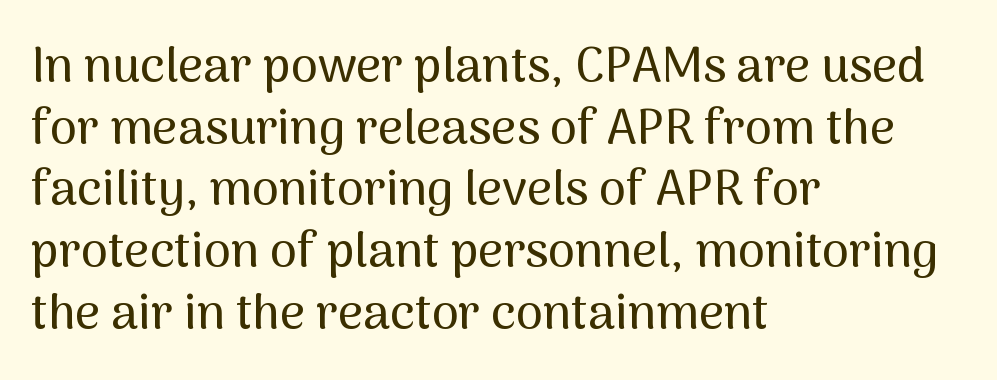
The image shows 49 px sans-serif type, upright; set left-aligned, normal line spacing (1.26x), normal letter spacing, not underlined; medium stroke contrast and a medium x-height.
